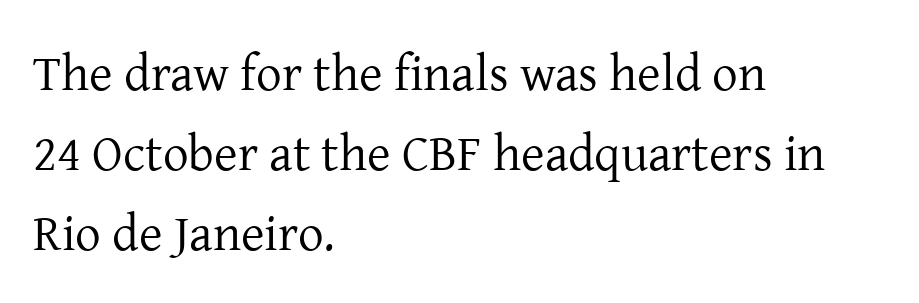
There is no visible air inserted between adjacent glyphs. The passage shown is typed in a proportional face where columns would drift. Weight: in the light-to-regular range. Upright lettering throughout. Old-style or modern, the face here clearly has serifs. The strip under each line holds only bare page.
